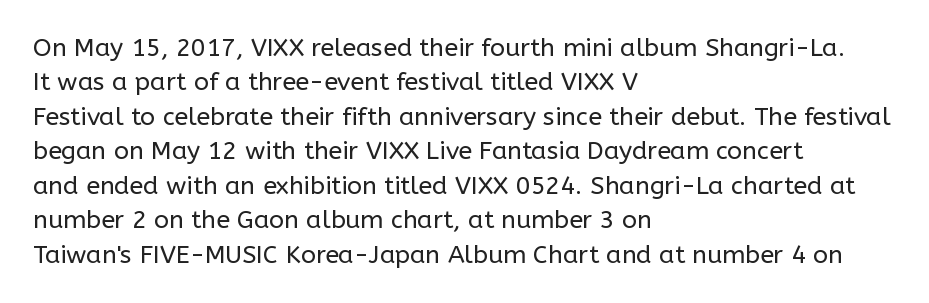
The image shows 25 px text type, upright; set left-aligned, normal line spacing (1.38x), normal letter spacing, not underlined.
